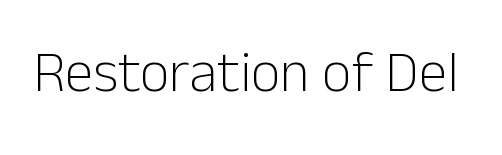
Serif or sans? Sans — the stroke terminals are bare. Has an underline been added? It has not. Do the characters align in a grid? No, the font is proportional. The type sits square on the baseline with zero lean. In terms of letterspacing, this is plain default setting.
